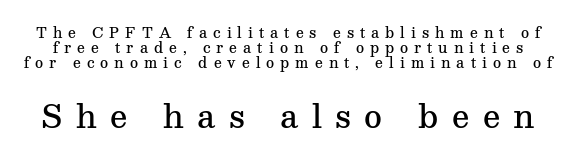
{"serif": "yes", "italic": "no", "bold": "semi", "weight": "semibold", "width": "normal", "stroke_contrast": "medium", "x_height": "medium", "monospaced": "no", "underline": "no", "line_spacing": "tight", "line_spacing_ratio": 1.06, "letter_spacing": "wide", "letter_spacing_em": 0.43, "larger_block": "second", "size_ratio": 2.21, "glyph_px": 31}
